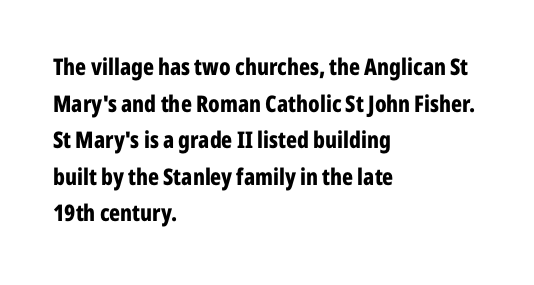
The image shows 23 px bold type, upright; set left-aligned, normal line spacing (1.59x), normal letter spacing, not underlined.
